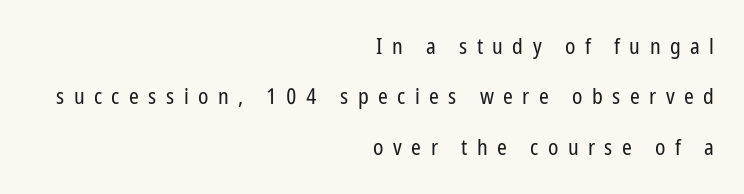
Q: Is the text bold? A: No.
Q: Is the text italic (slanted)? A: No, it is upright.
Q: Is the text underlined? A: No.
Q: How is the paragraph aligned? A: Right-aligned.
Q: Is the spacing between letters normal or unusually wide? A: Unusually wide.
Q: Is the spacing between lines tight, normal or loose? A: Loose.
